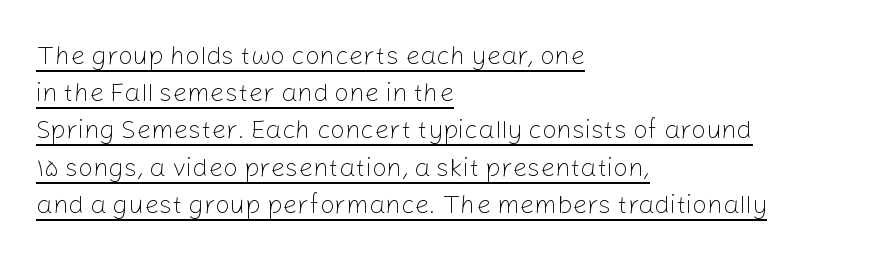
Q: Is the text bold? A: No.
Q: Is the text italic (slanted)? A: No, it is upright.
Q: Is the text underlined? A: Yes.
Q: How is the paragraph aligned? A: Left-aligned.
Q: Is the spacing between letters normal or unusually wide? A: Normal.
Q: Is the spacing between lines tight, normal or loose? A: Normal.
